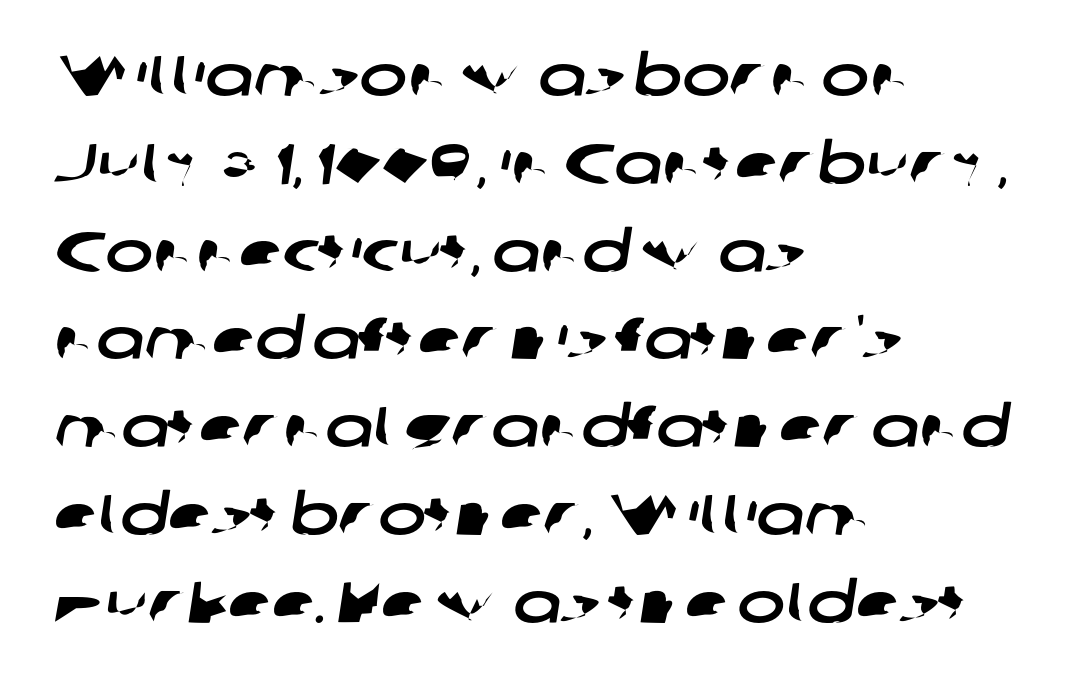
{"serif": "no", "width": "wide", "stroke_contrast": "low", "x_height": "medium", "monospaced": "no", "underline": "no", "align": "left", "line_spacing": "normal", "line_spacing_ratio": 1.54, "letter_spacing": "normal", "letter_spacing_em": 0.0, "glyph_px": 57}
